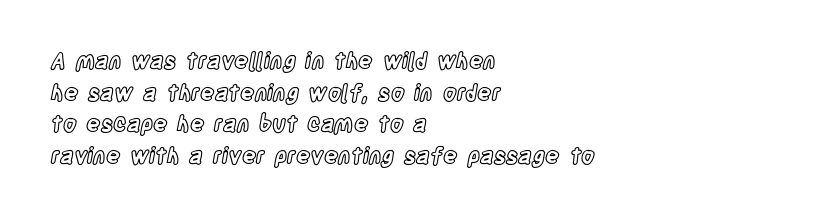
The image shows 22 px text type; set left-aligned, normal line spacing (1.44x), normal letter spacing, not underlined.
